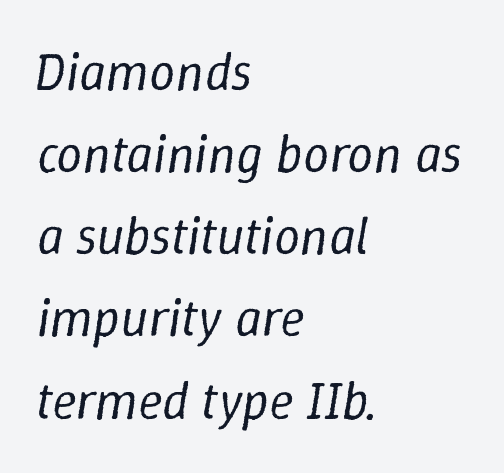
{"italic": "yes", "lean": "right", "slant_degrees": 9, "bold": "no", "weight": "regular", "width": "normal", "stroke_contrast": "low", "x_height": "medium", "monospaced": "no", "underline": "no", "align": "left", "line_spacing": "normal", "line_spacing_ratio": 1.58, "letter_spacing": "normal", "letter_spacing_em": 0.0, "glyph_px": 52}
